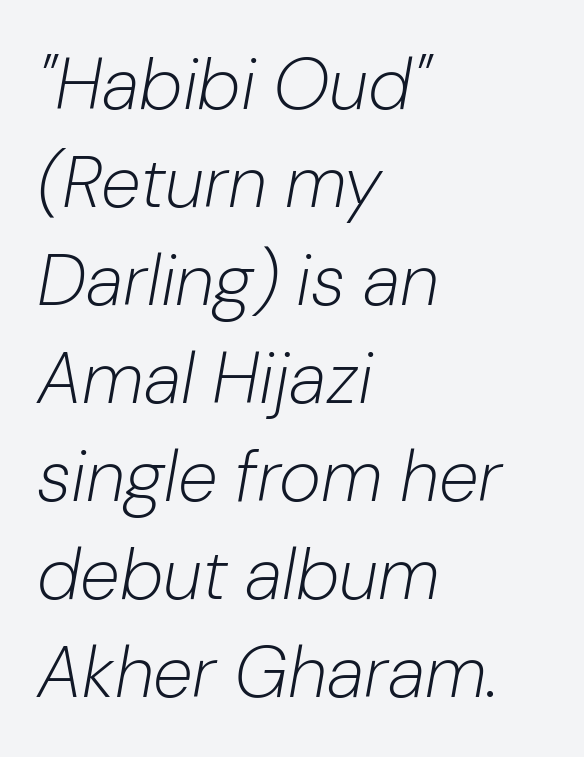
{"italic": "yes", "lean": "right", "slant_degrees": 10, "bold": "no", "weight": "light", "width": "normal", "stroke_contrast": "low", "x_height": "medium", "monospaced": "no", "underline": "no", "align": "left", "line_spacing": "normal", "line_spacing_ratio": 1.36, "letter_spacing": "normal", "letter_spacing_em": 0.0, "glyph_px": 72}
